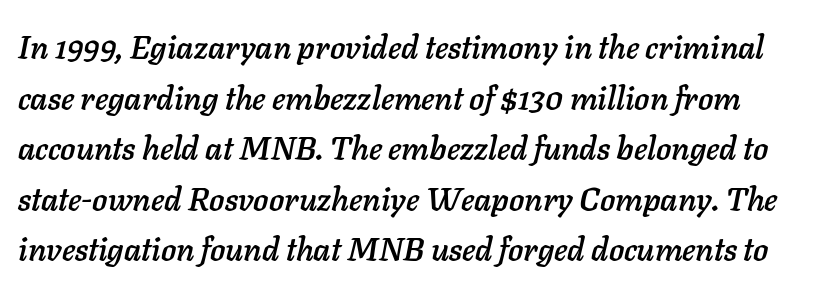
Q: Is the text italic (slanted)? A: Yes, it leans right by about 11 degrees.
Q: Is the text underlined? A: No.
Q: Is the spacing between letters normal or unusually wide? A: Normal.
Q: Is the spacing between lines tight, normal or loose? A: Normal.
Q: Width (condensed, normal, or wide)? A: Normal.
Q: Stroke contrast? A: Low.
Q: x-height? A: Medium.
Q: Monospaced? A: No.
